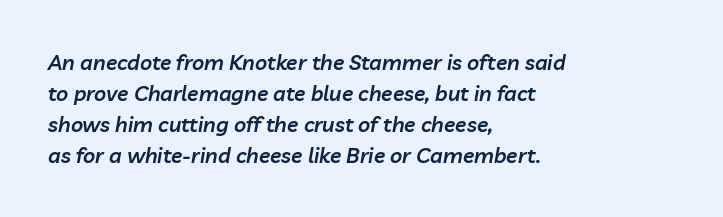
Q: Is the text bold? A: Semi-bold.
Q: Is the text italic (slanted)? A: Yes, it leans right by about 10 degrees.
Q: Is the text underlined? A: No.
Q: How is the paragraph aligned? A: Left-aligned.
Q: Is the spacing between letters normal or unusually wide? A: Normal.
Q: Is the spacing between lines tight, normal or loose? A: Normal.
